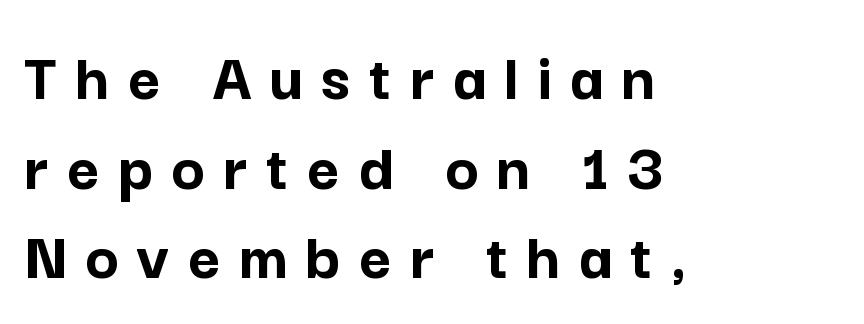
{"serif": "no", "italic": "no", "bold": "yes", "weight": "semibold", "width": "normal", "stroke_contrast": "low", "x_height": "medium", "monospaced": "no", "underline": "no", "align": "left", "line_spacing": "normal", "line_spacing_ratio": 1.28, "letter_spacing": "wide", "letter_spacing_em": 0.26, "glyph_px": 70}
